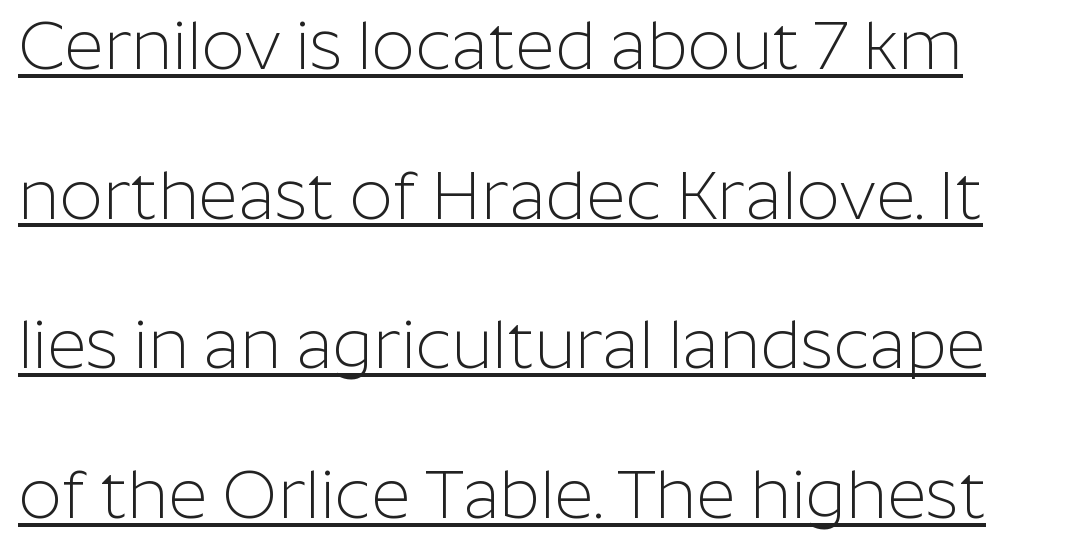
The image shows 68 px light sans-serif type, upright; set loose line spacing (2.2x), normal letter spacing, underlined; low stroke contrast and a medium x-height.
